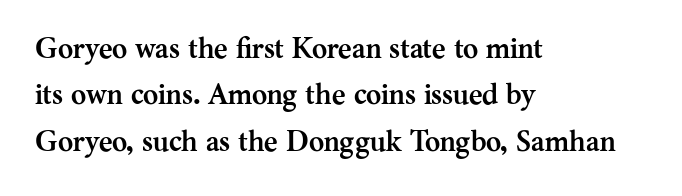
Quick note: not italic, upright. Leftover space on each line is placed entirely after the last word. Just letters on the line, the space beneath them empty. The face used here is proportionally spaced, like ordinary book or web type. Between one letter and the next there's only the usual sliver of space.
